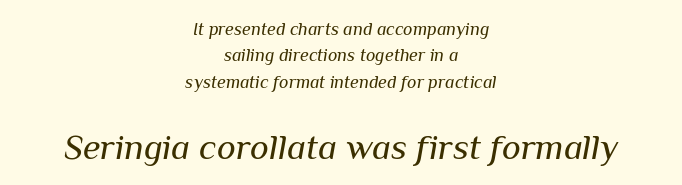
The image shows 36 px regular-weight type, italic (leaning right); set centered, normal line spacing (1.46x), normal letter spacing, not underlined; the second (bottom) block is 2.0x larger; medium stroke contrast and a medium x-height.
